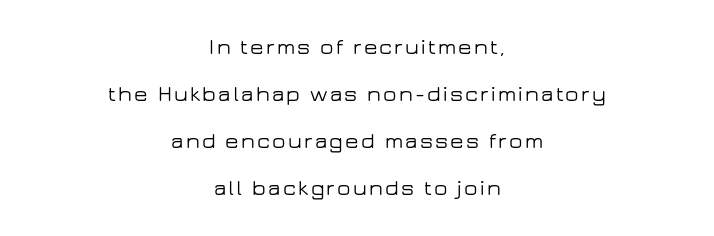
{"italic": "no", "underline": "no", "align": "center", "line_spacing": "loose", "line_spacing_ratio": 2.13, "glyph_px": 22}
